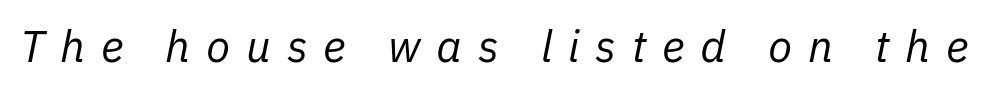
A bare baseline throughout the passage. The type is letterspaced generously, with wide tracking. This is not heavy type; no bold has been used. The passage shown leans; its letterforms are oblique.
